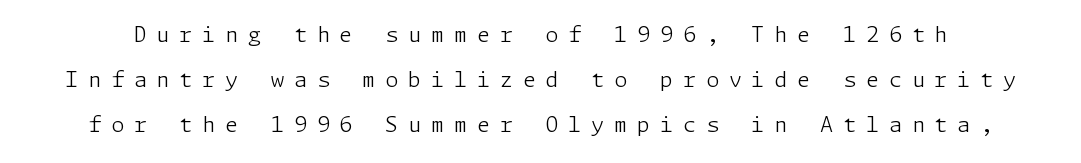
{"italic": "no", "bold": "no", "underline": "no", "line_spacing": "loose", "line_spacing_ratio": 2.15, "letter_spacing": "wide", "letter_spacing_em": 0.47, "glyph_px": 21}
